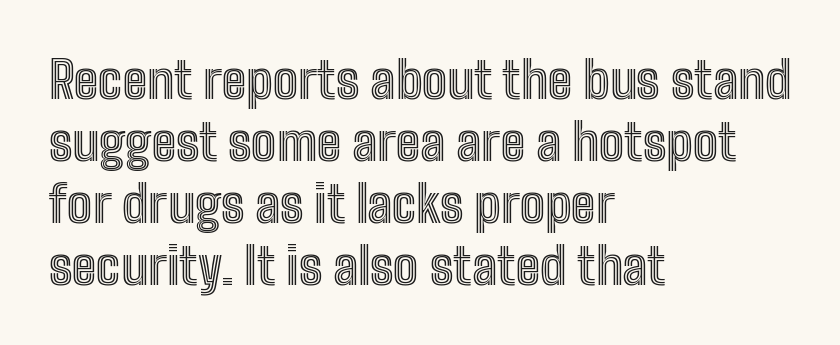
The image shows 50 px condensed type, upright; set left-aligned, line spacing 1.24x, normal letter spacing, not underlined; a medium x-height.
